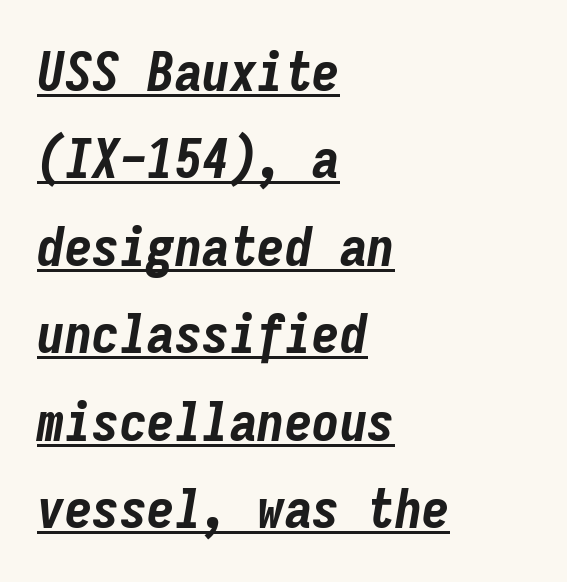
The image shows 55 px bold, condensed type, italic (leaning right), monospaced; set left-aligned, normal line spacing (1.59x), normal letter spacing, underlined; low stroke contrast and a medium x-height.
